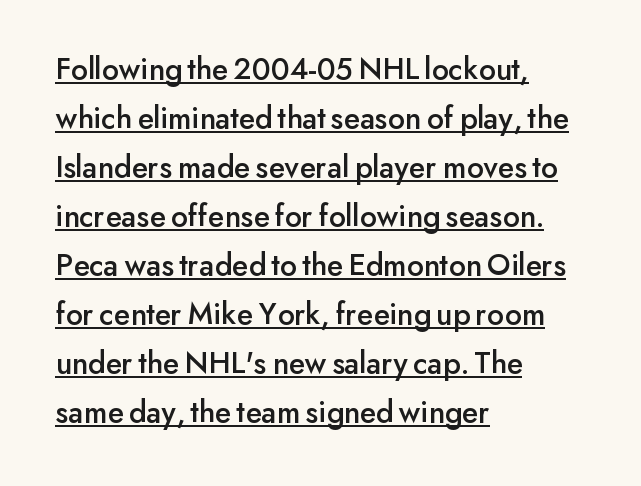
Q: Is the text italic (slanted)? A: No, it is upright.
Q: Is the typeface a serif or a sans-serif typeface? A: Sans-serif.
Q: Is the text underlined? A: Yes.
Q: How is the paragraph aligned? A: Left-aligned.
Q: Is the spacing between letters normal or unusually wide? A: Normal.
Q: Is the spacing between lines tight, normal or loose? A: Normal.
Q: Width (condensed, normal, or wide)? A: Normal.
Q: Stroke contrast? A: Low.
Q: x-height? A: Small.
Q: Monospaced? A: No.
